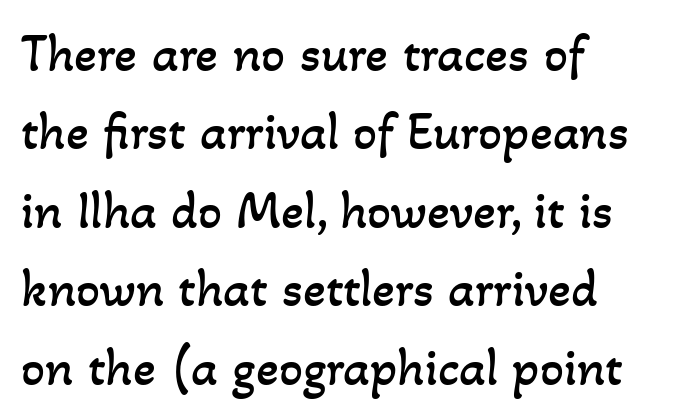
Q: Is the text bold? A: No.
Q: Is the text underlined? A: No.
Q: How is the paragraph aligned? A: Left-aligned.
Q: Is the spacing between letters normal or unusually wide? A: Normal.
Q: Is the spacing between lines tight, normal or loose? A: Normal.
Q: Width (condensed, normal, or wide)? A: Normal.
Q: Stroke contrast? A: Low.
Q: x-height? A: Small.
Q: Monospaced? A: No.
